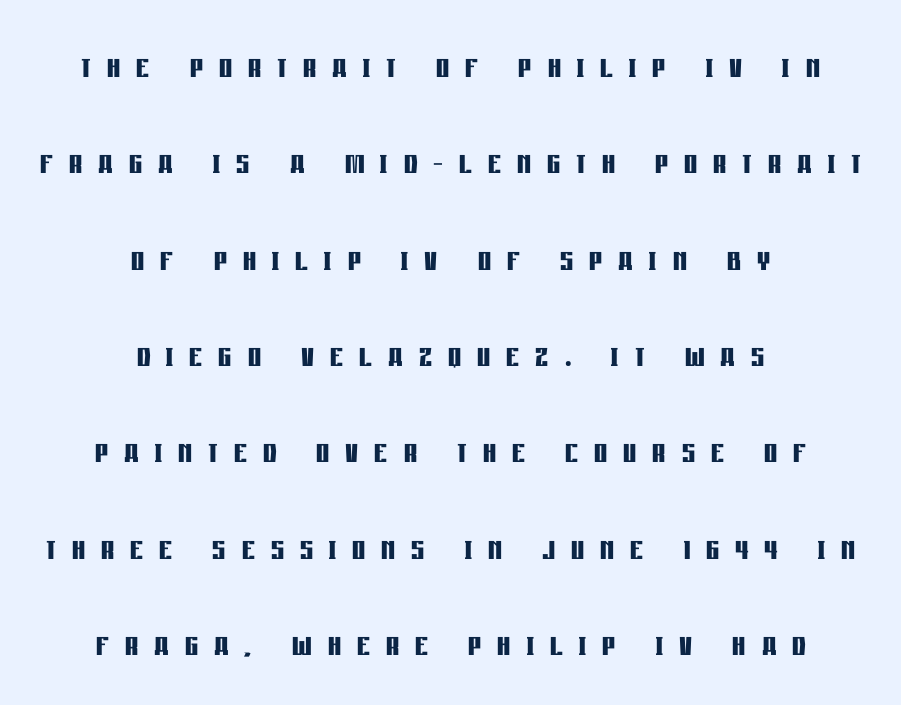
{"serif": "no", "italic": "no", "bold": "yes", "weight": "semibold", "width": "condensed", "stroke_contrast": "low", "x_height": "large", "monospaced": "no", "underline": "no", "align": "center", "line_spacing": "loose", "line_spacing_ratio": 2.35, "letter_spacing": "wide", "letter_spacing_em": 0.39, "glyph_px": 41}
